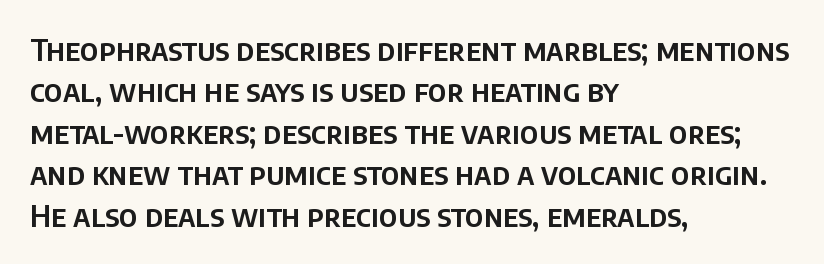
Q: Is the text italic (slanted)? A: No, it is upright.
Q: Is the typeface a serif or a sans-serif typeface? A: Sans-serif.
Q: Is the text underlined? A: No.
Q: How is the paragraph aligned? A: Left-aligned.
Q: Is the spacing between letters normal or unusually wide? A: Normal.
Q: Is the spacing between lines tight, normal or loose? A: Normal.
Q: Width (condensed, normal, or wide)? A: Normal.
Q: Stroke contrast? A: Low.
Q: x-height? A: Large.
Q: Monospaced? A: No.
